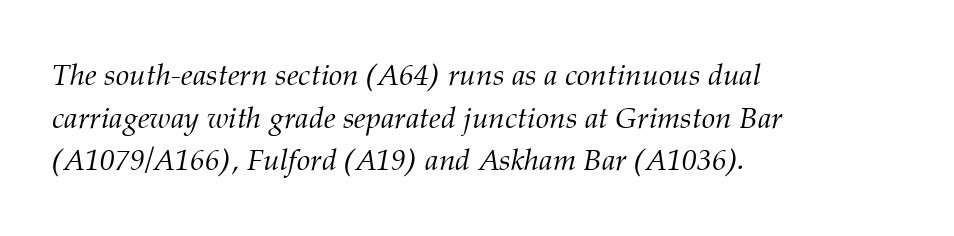
{"serif": "yes", "italic": "yes", "lean": "right", "slant_degrees": 12, "bold": "no", "weight": "light", "width": "normal", "stroke_contrast": "medium", "x_height": "medium", "monospaced": "no", "underline": "no", "align": "left", "line_spacing": "normal", "line_spacing_ratio": 1.42, "letter_spacing": "normal", "letter_spacing_em": 0.0, "glyph_px": 30}
